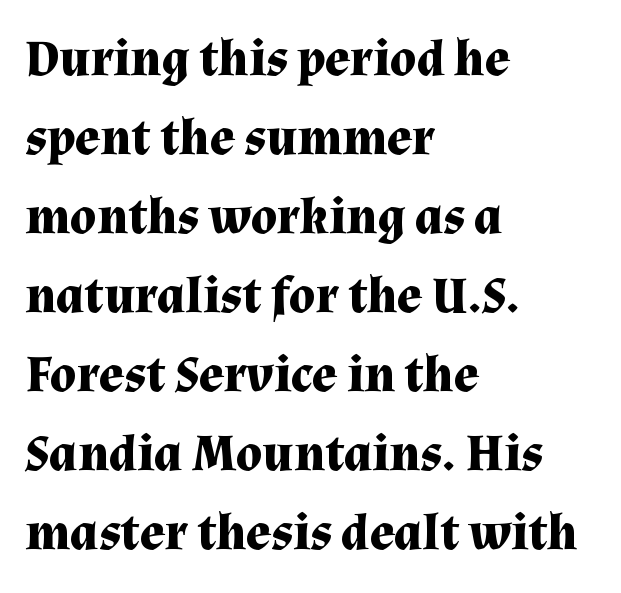
I'd describe the lettering as bold — thick and assertive. Font category for this specimen: serif. Varying glyph widths throughout — classic text-font behaviour. Honestly, there is no underline to notice here at all.
